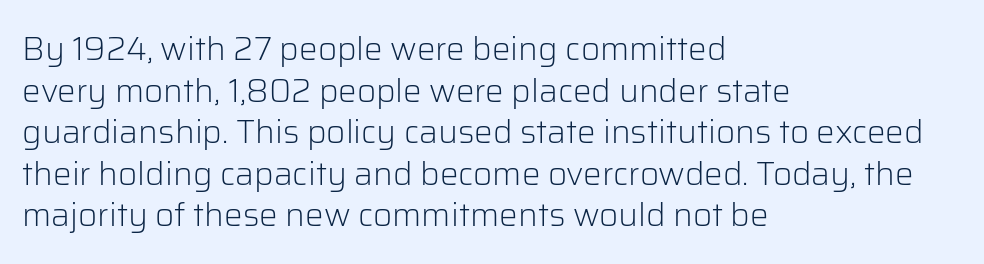
{"serif": "no", "italic": "no", "bold": "no", "weight": "light", "width": "normal", "stroke_contrast": "low", "x_height": "medium", "monospaced": "no", "underline": "no", "align": "left", "line_spacing": "normal", "line_spacing_ratio": 1.26, "letter_spacing": "normal", "letter_spacing_em": 0.0, "glyph_px": 33}
